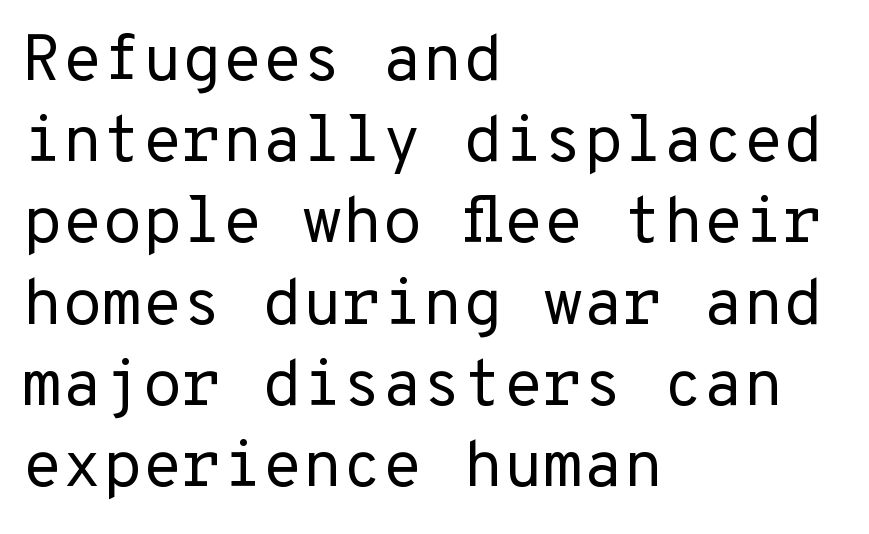
Letterform terminals end flat and unadorned throughout the passage. How would I describe the line gaps? Plain and ordinary. The letterforms sit shoulder to shoulder at normal distance. Weight: regular or lighter. Style check: upright. Decoration check: the copy has no underline.
